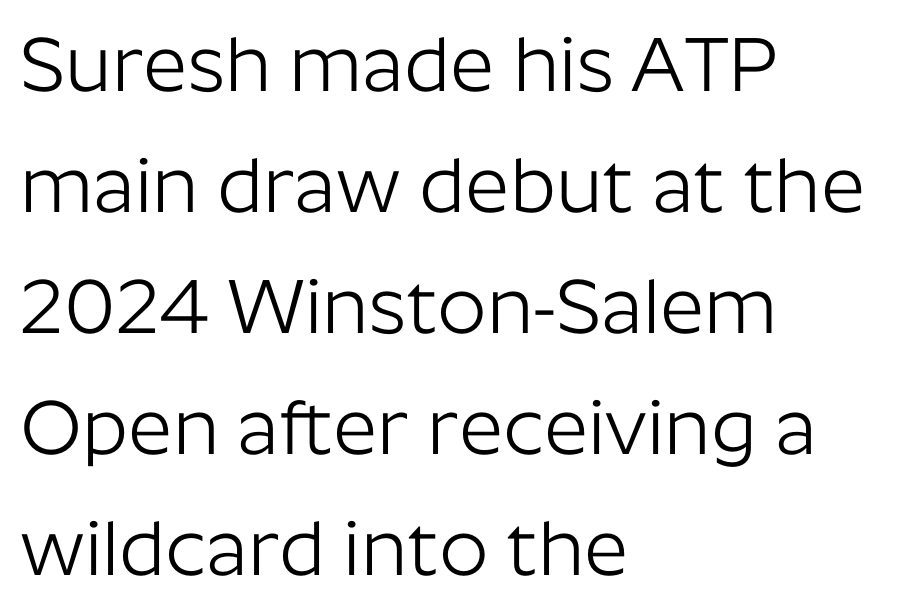
The image shows 77 px light sans-serif type, upright; set left-aligned, normal line spacing (1.57x), normal letter spacing, not underlined; low stroke contrast and a medium x-height.
